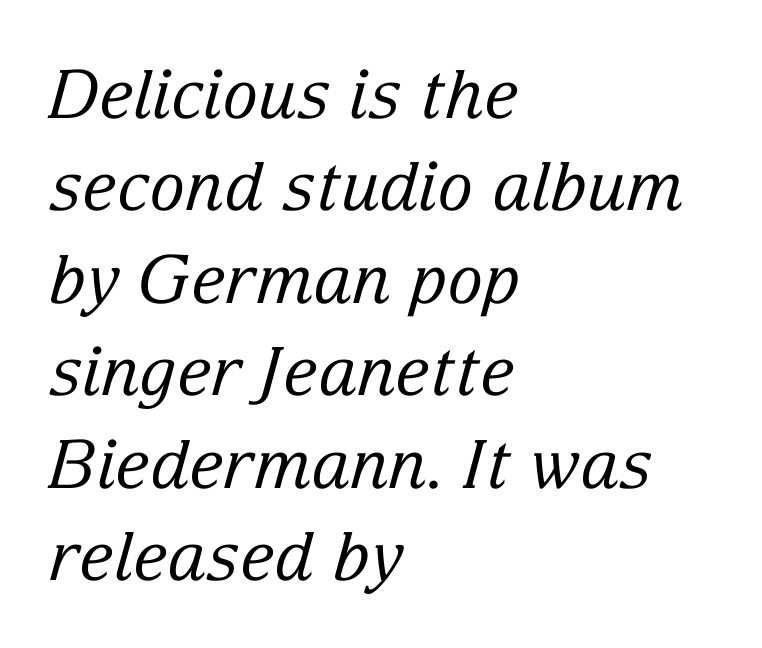
Is the letter spacing exaggerated? No — it looks like the ordinary default. Visually the block forms a straight wall on the left and a jagged coastline on the right. Is the type heavy? It reads as light-to-regular instead. Leading matches the norm, producing a regular column.
